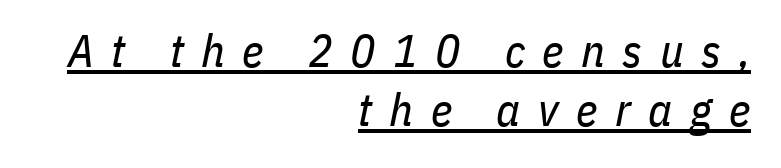
Here the glyphs are tracked loosely, breaking word shapes into spaced letters. The specimen includes a rule beneath the text block's lines. Counters stay open thanks to moderate or lighter strokes. The designer left line spacing at the default. Note the varied advance widths — an 'i' is clearly narrower than an 'm'. Is the block centered? No — it sits flush against the right margin.
